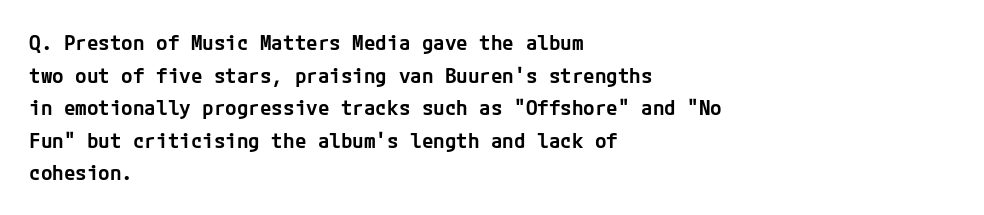
Decoration check: the copy has no underline. If you drew a ruler down the left edge, every line would touch it. How would I describe the line gaps? Plain and ordinary. The characters look somewhat weighty, a semibold short of true bold. Ordinary non-slanted type is in use.
